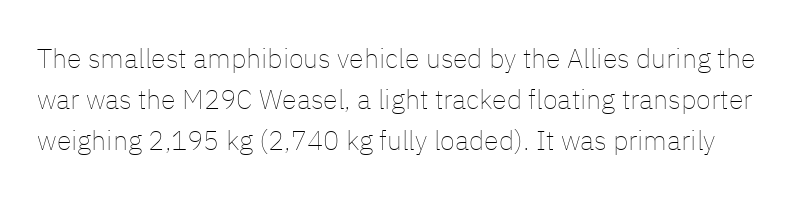
{"italic": "no", "bold": "no", "underline": "no", "line_spacing": "normal", "line_spacing_ratio": 1.52, "letter_spacing": "normal", "letter_spacing_em": 0.0, "glyph_px": 27}
